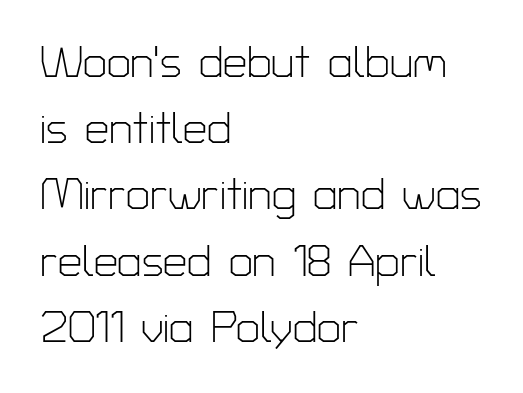
The image shows 43 px light sans-serif type, upright; set left-aligned, normal line spacing (1.54x), normal letter spacing, not underlined; low stroke contrast and a medium x-height.
